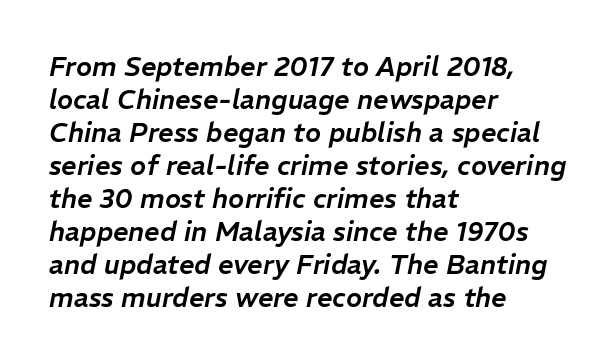
Q: Is the text italic (slanted)? A: Yes, it leans right by about 11 degrees.
Q: Is the text underlined? A: No.
Q: How is the paragraph aligned? A: Left-aligned.
Q: Is the spacing between letters normal or unusually wide? A: Normal.
